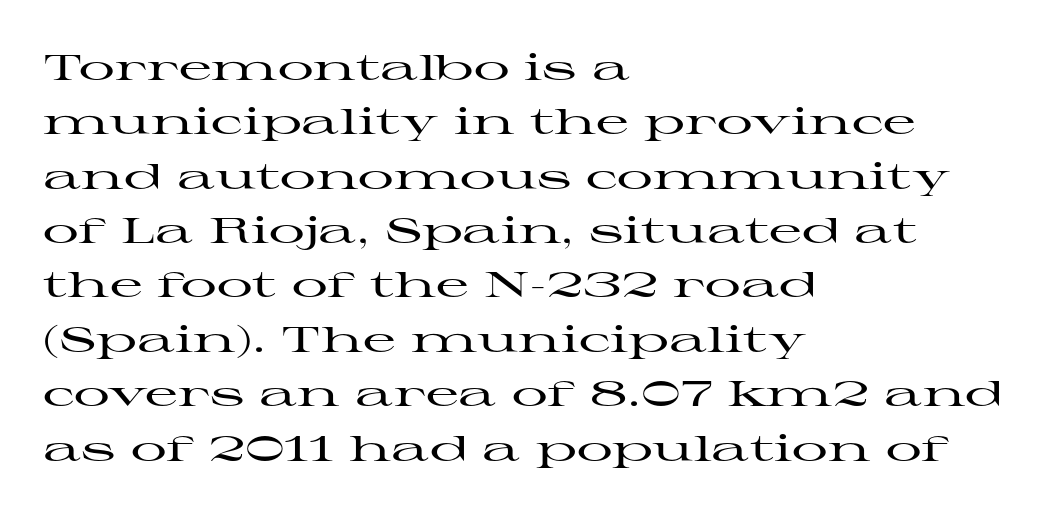
Q: Is the text italic (slanted)? A: No, it is upright.
Q: Is the typeface a serif or a sans-serif typeface? A: Serif.
Q: Is the text underlined? A: No.
Q: How is the paragraph aligned? A: Left-aligned.
Q: Is the spacing between letters normal or unusually wide? A: Normal.
Q: Is the spacing between lines tight, normal or loose? A: Normal.
Q: Width (condensed, normal, or wide)? A: Wide.
Q: Stroke contrast? A: High.
Q: x-height? A: Medium.
Q: Monospaced? A: No.
